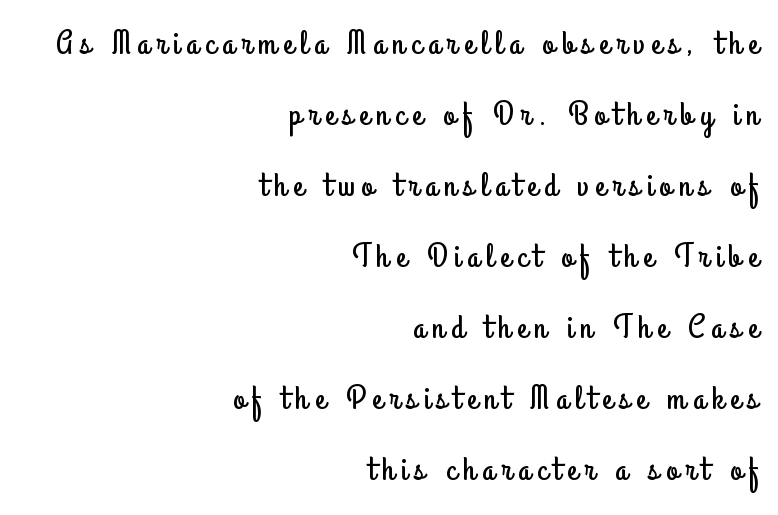
{"serif": "no", "width": "condensed", "stroke_contrast": "low", "x_height": "small", "monospaced": "no", "underline": "no", "align": "right", "line_spacing": "loose", "line_spacing_ratio": 2.09, "letter_spacing": "wide", "letter_spacing_em": 0.2, "glyph_px": 34}
